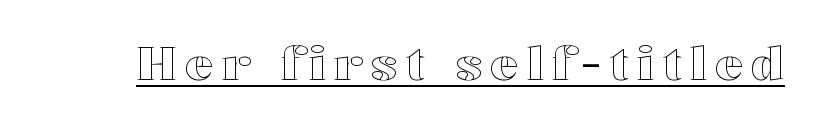
The image shows 47 px wide type, upright; set underlined; a medium x-height.
